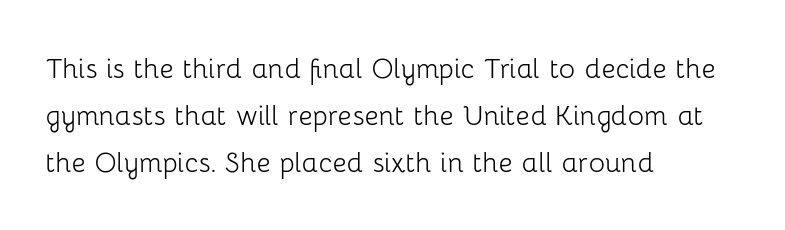
{"serif": "no", "italic": "no", "bold": "no", "weight": "light", "width": "normal", "stroke_contrast": "low", "x_height": "medium", "monospaced": "no", "underline": "no", "align": "left", "line_spacing": "normal", "line_spacing_ratio": 1.38, "letter_spacing": "normal", "letter_spacing_em": 0.0, "glyph_px": 34}
